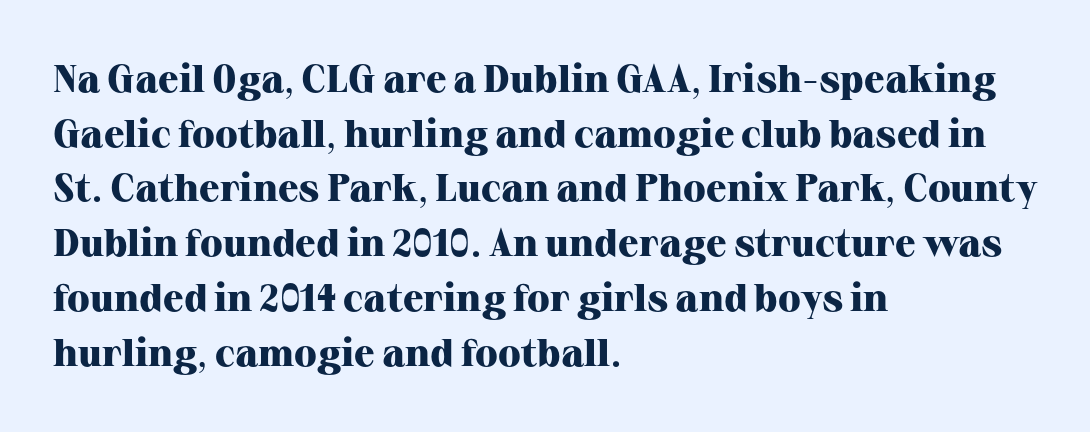
The image shows 38 px heavy serif type, upright; set left-aligned, normal line spacing (1.44x), normal letter spacing, not underlined; high stroke contrast and a medium x-height.
